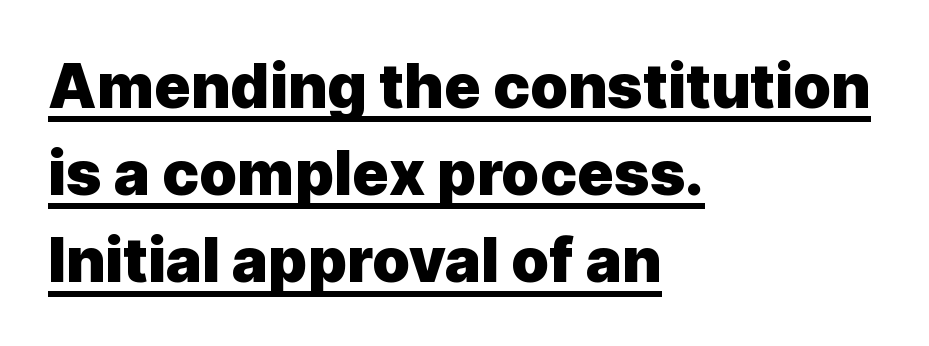
The letters stand upright; this is a roman face. Spacing verdict: proportional, widths tailored to each character. Grotesque or geometric, the face here clearly has no serifs. A dark, heavy texture on the line: the type is bold.
